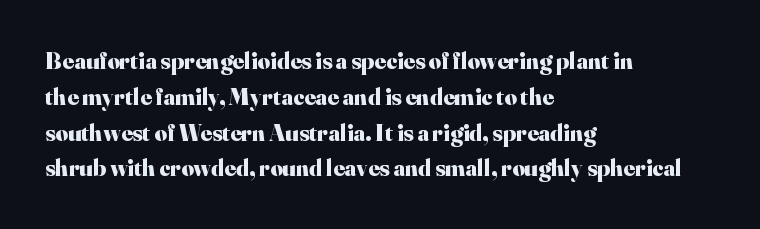
Italic: no, the glyphs are upright roman. Reading down the column, the eye jumps a familiar distance to each next line. Each row of text sits above clean, open space. Chunky letters — that's bold for sure.
